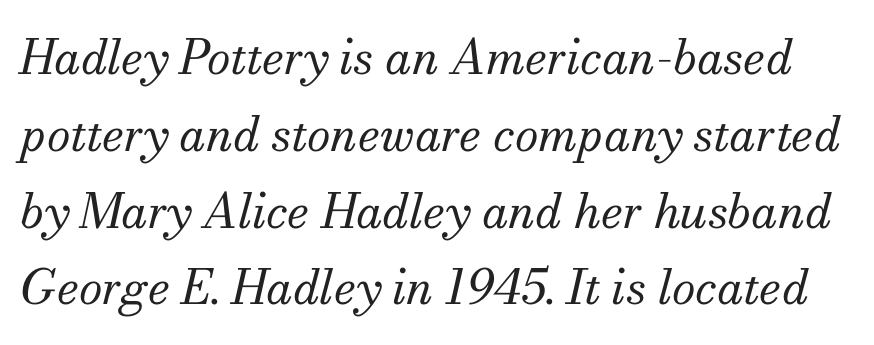
{"serif": "yes", "italic": "yes", "lean": "right", "slant_degrees": 13, "bold": "no", "weight": "regular", "width": "normal", "stroke_contrast": "medium", "x_height": "small", "monospaced": "no", "underline": "no", "line_spacing": "normal", "line_spacing_ratio": 1.6, "letter_spacing": "normal", "letter_spacing_em": 0.0, "glyph_px": 48}
